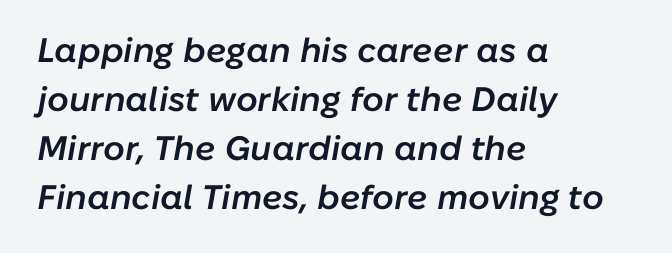
{"italic": "yes", "lean": "right", "slant_degrees": 10, "bold": "semi", "weight": "semibold", "width": "normal", "stroke_contrast": "low", "x_height": "medium", "monospaced": "no", "underline": "no", "align": "left", "line_spacing": "normal", "line_spacing_ratio": 1.44, "letter_spacing": "normal", "letter_spacing_em": 0.0, "glyph_px": 34}
